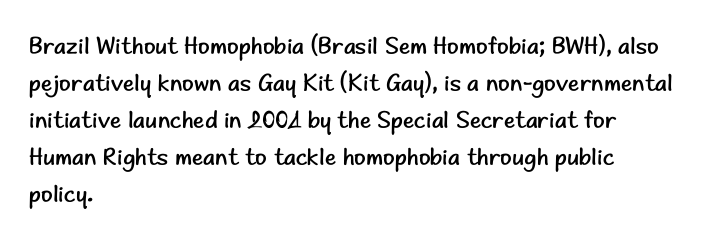
Vertical strokes here are truly vertical. Every row of glyphs begins at an identical x-position on the left. Between one letter and the next there's only the usual sliver of space. Only glyphs here, with clear space below each row.
